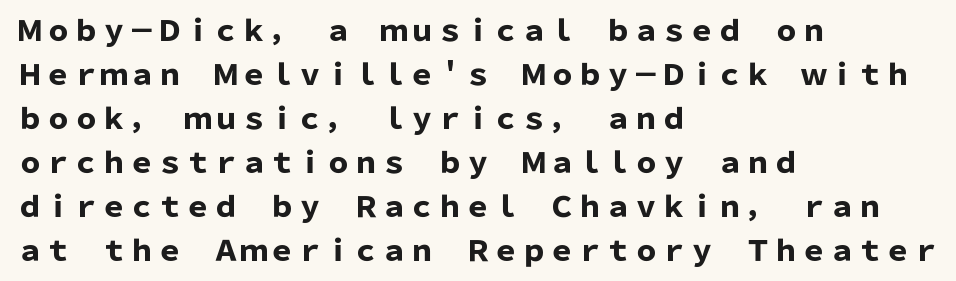
{"serif": "no", "italic": "no", "bold": "yes", "weight": "heavy", "width": "normal", "stroke_contrast": "low", "x_height": "medium", "monospaced": "no", "underline": "no", "align": "left", "line_spacing": "normal", "line_spacing_ratio": 1.57, "letter_spacing": "normal", "letter_spacing_em": 0.0, "glyph_px": 28}
